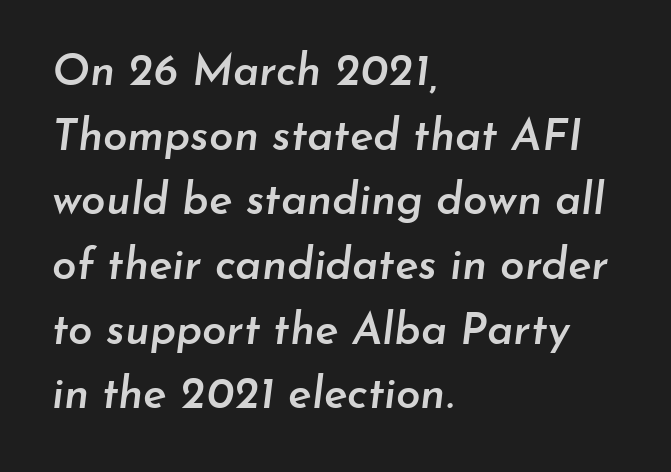
Typeset ragged right — the left edge is the straight one. A semibold gives these letters moderate extra thickness, short of bold. Looks like regular typesetting: each glyph gets only the width it needs. Compared with typical paragraphs, the rows here are spaced about the same. The letterforms sit shoulder to shoulder at normal distance.
